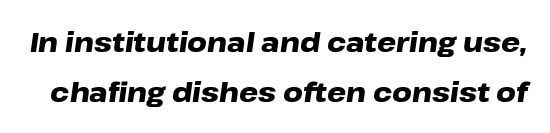
{"italic": "yes", "lean": "right", "slant_degrees": 8, "bold": "yes", "underline": "no", "line_spacing_ratio": 1.84, "letter_spacing": "normal", "letter_spacing_em": 0.0, "glyph_px": 27}
